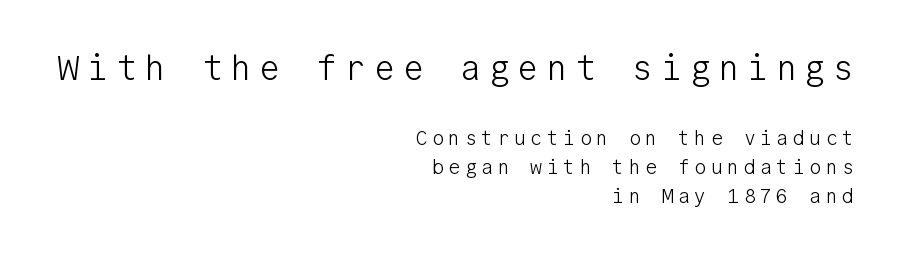
The image shows 35 px light sans-serif type, upright, monospaced; set right-aligned, normal line spacing (1.45x), unusually wide letter spacing (+0.22 em), not underlined; the first (top) block is 1.75x larger; low stroke contrast and a medium x-height.
